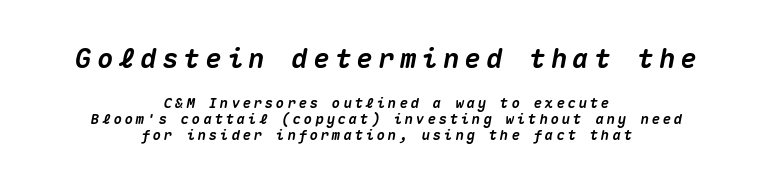
The image shows 27 px bold type, italic (leaning right); set centered, tight line spacing (1.15x), unusually wide letter spacing (+0.2 em), not underlined; the first (top) block is 1.93x larger.
